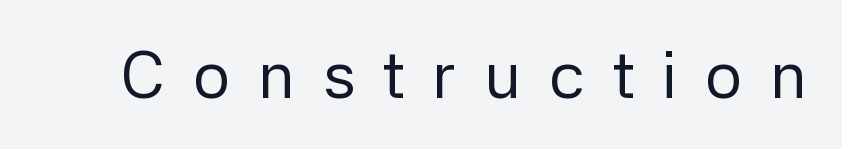
No extra ink here — the face is not bold. The specimen omits any rule beneath the text block's lines. Examine the stroke ends and you'll find no serifs. The rendering uses natural spacing where letterforms have individual widths. The passage shown has open, widely tracked lettering throughout.
